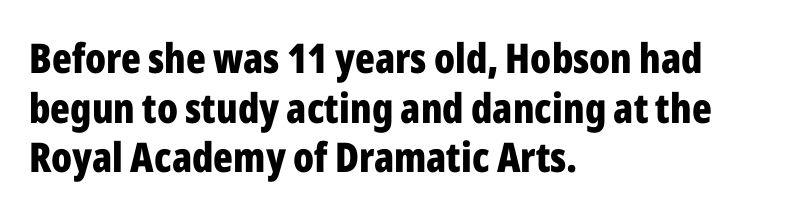
The image shows 41 px bold, condensed sans-serif type, upright; set left-aligned, line spacing 1.21x, normal letter spacing, not underlined; low stroke contrast and a medium x-height.
